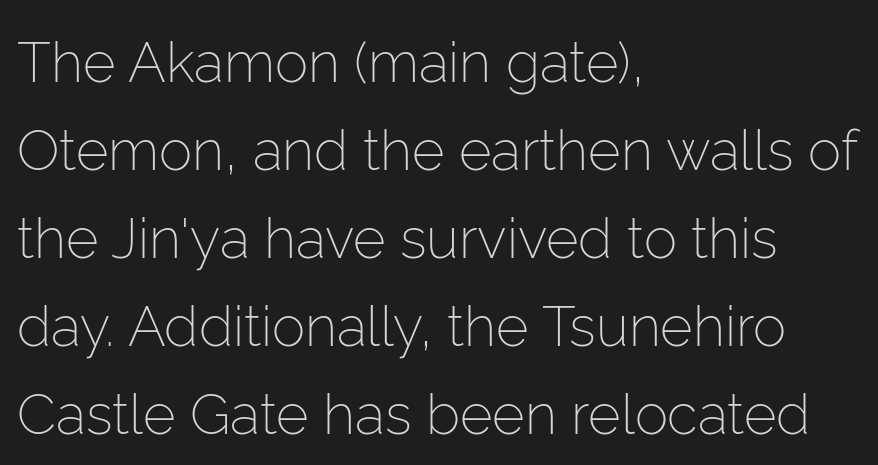
Q: Is the text bold? A: No.
Q: Is the text italic (slanted)? A: No, it is upright.
Q: Is the typeface a serif or a sans-serif typeface? A: Sans-serif.
Q: Is the text underlined? A: No.
Q: How is the paragraph aligned? A: Left-aligned.
Q: Is the spacing between letters normal or unusually wide? A: Normal.
Q: Is the spacing between lines tight, normal or loose? A: Normal.
Q: Width (condensed, normal, or wide)? A: Normal.
Q: Stroke contrast? A: Low.
Q: x-height? A: Medium.
Q: Monospaced? A: No.
